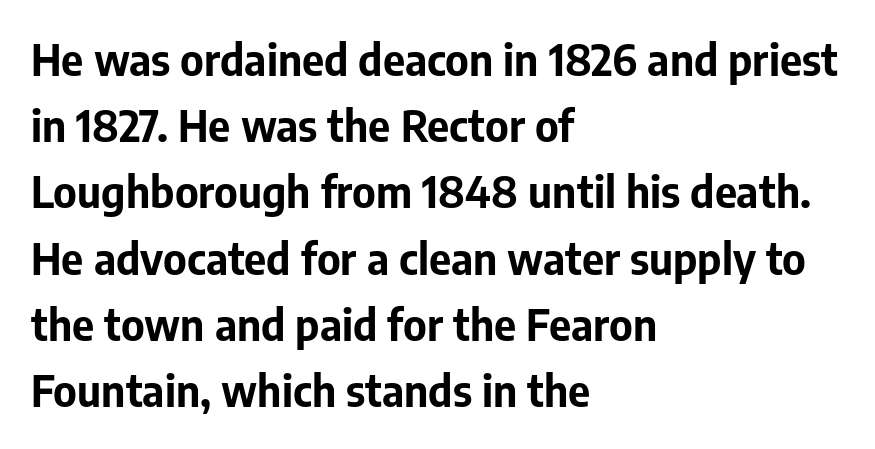
Q: Is the text bold? A: Yes.
Q: Is the text italic (slanted)? A: No, it is upright.
Q: Is the typeface a serif or a sans-serif typeface? A: Sans-serif.
Q: Is the text underlined? A: No.
Q: How is the paragraph aligned? A: Left-aligned.
Q: Is the spacing between letters normal or unusually wide? A: Normal.
Q: Is the spacing between lines tight, normal or loose? A: Normal.
Q: Width (condensed, normal, or wide)? A: Normal.
Q: Stroke contrast? A: Low.
Q: x-height? A: Medium.
Q: Monospaced? A: No.
